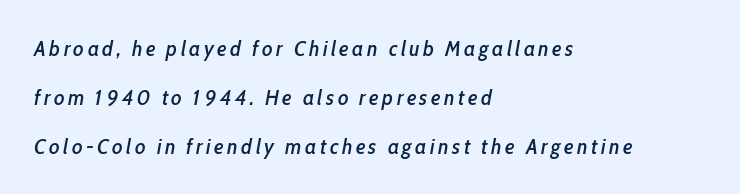
In terms of leading, this rendering errs on the spacious side. The text carries the slant typical of an italic or oblique font. Descender tails drop into unmarked territory. Is the block centered? No — it sits flush against the left margin.
